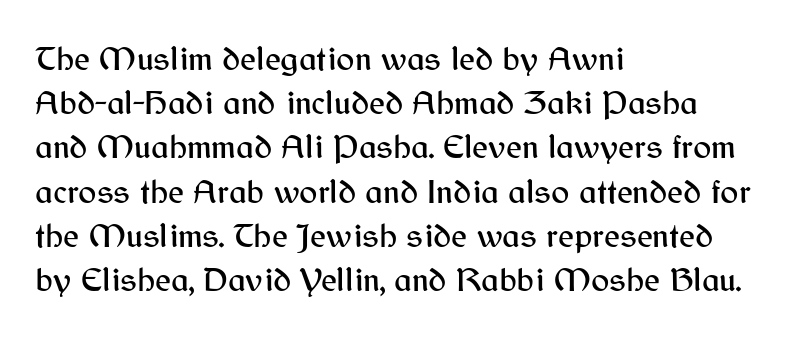
This sample uses a sans-serif face. The rendering anchors every line to the left-hand side. This sample uses plain, unmodified letter spacing. You can tell it's not italic because the verticals are truly vertical. Do the characters align in a grid? No, the font is proportional.
